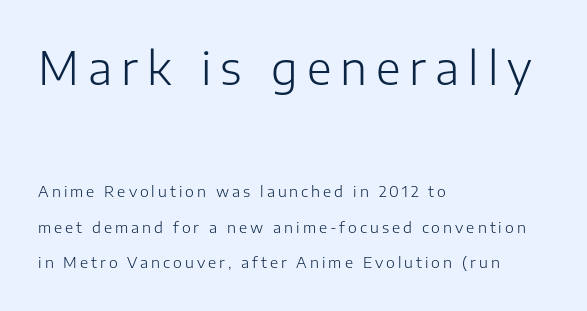
Q: Is the text bold? A: No.
Q: Is the text italic (slanted)? A: No, it is upright.
Q: Is the typeface a serif or a sans-serif typeface? A: Sans-serif.
Q: Is the text underlined? A: No.
Q: How is the paragraph aligned? A: Left-aligned.
Q: Is the spacing between letters normal or unusually wide? A: Unusually wide.
Q: Is the spacing between lines tight, normal or loose? A: Loose.
Q: Which block of text is set in a larger size, the first (top) or the second (bottom)? A: The first (top) one.
Q: Width (condensed, normal, or wide)? A: Normal.
Q: Stroke contrast? A: Low.
Q: x-height? A: Medium.
Q: Monospaced? A: No.
